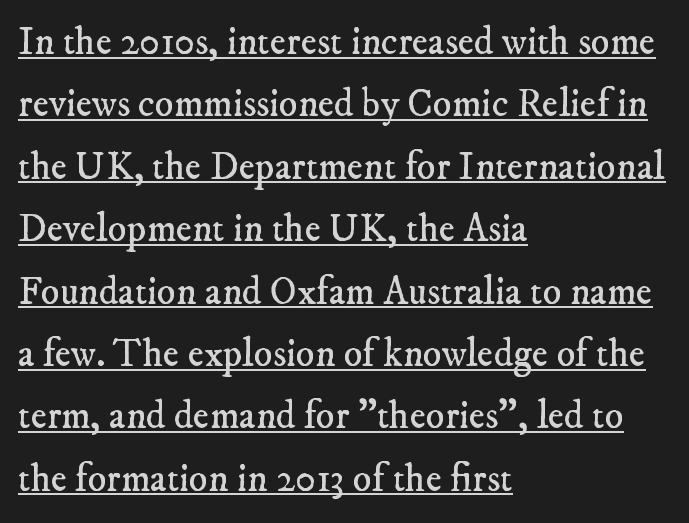
Observe the ordinary spacing: letters are neighbours, not strangers. You could not count columns in this text — the font is proportionally spaced. Are there feet on the stems? There are — it's a serif. A quiet, ordinary-to-light weight characterises the typeface. Left-aligned paragraph, ragged on the right.
